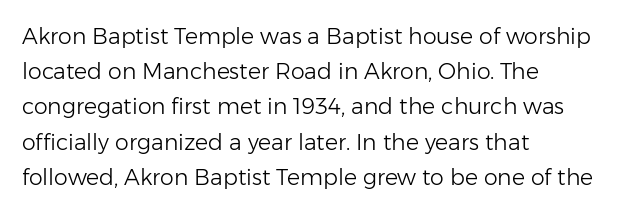
A quiet, ordinary-to-light weight characterises the typeface. Default kerning and tracking; the words read as compact shapes. These lines stack with their left ends in a neat column. The leading is moderate, giving the passage an even texture.
